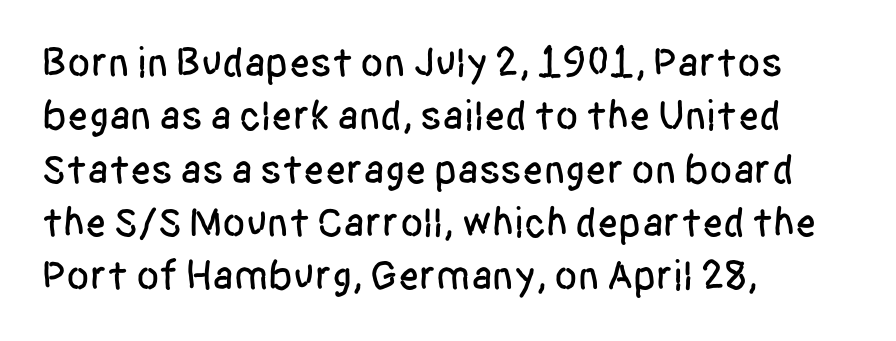
{"serif": "no", "italic": "no", "width": "condensed", "stroke_contrast": "low", "x_height": "large", "monospaced": "no", "underline": "no", "align": "left", "line_spacing": "normal", "line_spacing_ratio": 1.27, "letter_spacing": "normal", "letter_spacing_em": 0.0, "glyph_px": 42}
